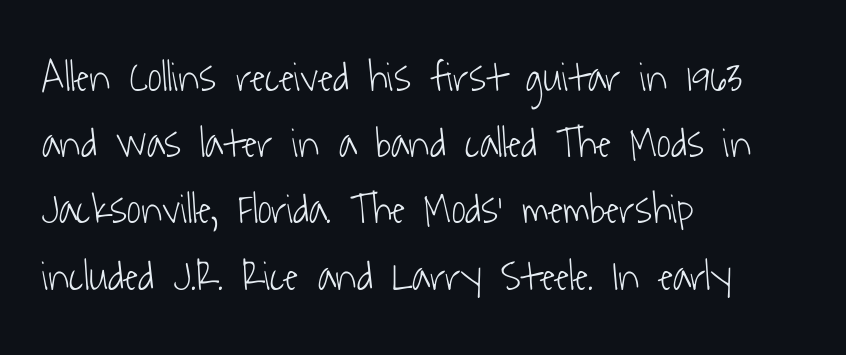
Q: Is the text bold? A: No.
Q: Is the typeface a serif or a sans-serif typeface? A: Sans-serif.
Q: Is the text underlined? A: No.
Q: How is the paragraph aligned? A: Left-aligned.
Q: Is the spacing between letters normal or unusually wide? A: Normal.
Q: Is the spacing between lines tight, normal or loose? A: Normal.
Q: Width (condensed, normal, or wide)? A: Condensed.
Q: Stroke contrast? A: Low.
Q: x-height? A: Medium.
Q: Monospaced? A: No.
